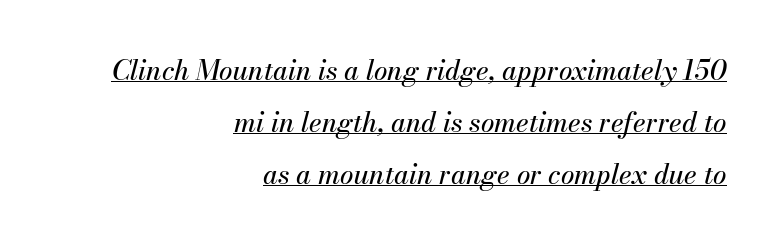
{"italic": "yes", "lean": "right", "slant_degrees": 13, "underline": "yes", "align": "right", "line_spacing": "loose", "line_spacing_ratio": 1.93, "letter_spacing": "normal", "letter_spacing_em": 0.0, "glyph_px": 27}
